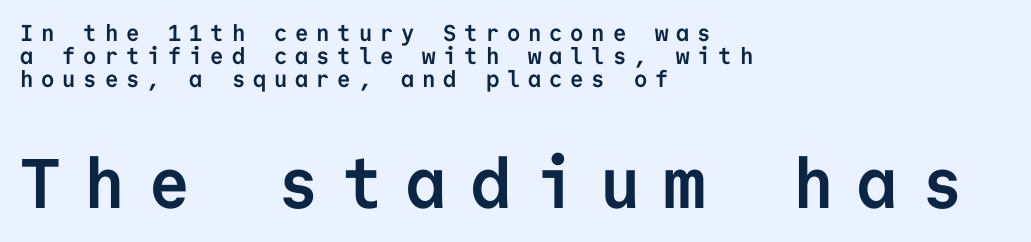
{"serif": "no", "italic": "no", "bold": "yes", "weight": "semibold", "width": "normal", "stroke_contrast": "low", "x_height": "medium", "monospaced": "yes", "underline": "no", "align": "left", "line_spacing": "tight", "line_spacing_ratio": 1.0, "letter_spacing": "wide", "letter_spacing_em": 0.34, "larger_block": "second", "size_ratio": 3.04, "glyph_px": 70}
